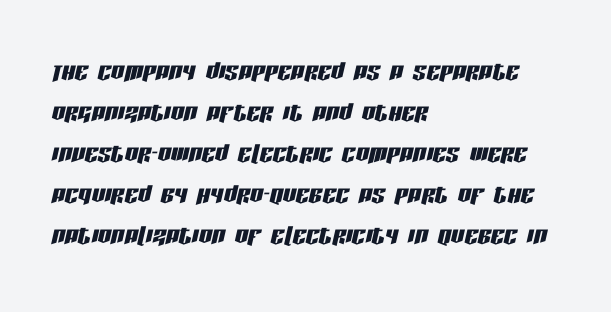
These lines are rendered in a variable-pitch font. The rendering keeps characters at their native spacing. The space beneath each line is pristine and unruled. The face used here has a pronounced slope to its letters. Short and long lines alike share a common starting point at left.
